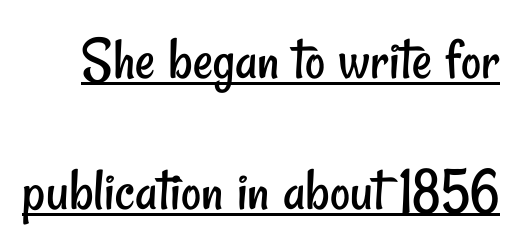
{"serif": "no", "bold": "no", "weight": "regular", "width": "condensed", "stroke_contrast": "low", "x_height": "small", "monospaced": "no", "underline": "yes", "line_spacing": "loose", "line_spacing_ratio": 2.11, "letter_spacing": "normal", "letter_spacing_em": 0.0, "glyph_px": 62}
